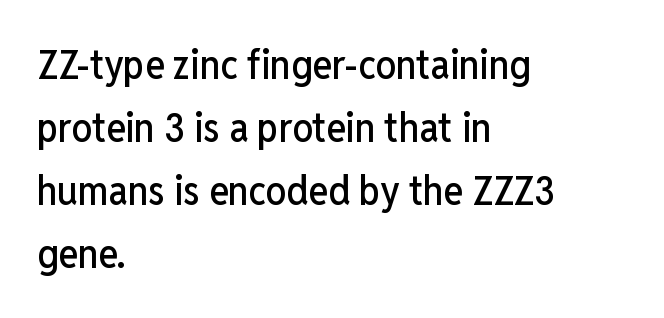
In terms of posture, this sample is upright. The words here are not underlined. Compared with typical paragraphs, the rows here are spaced about the same. Tracking value appears to be zero — textbook default spacing. Compared with a centered layout, this one pins lines to the left instead. Proportional: the letters do not fall into vertical columns.
